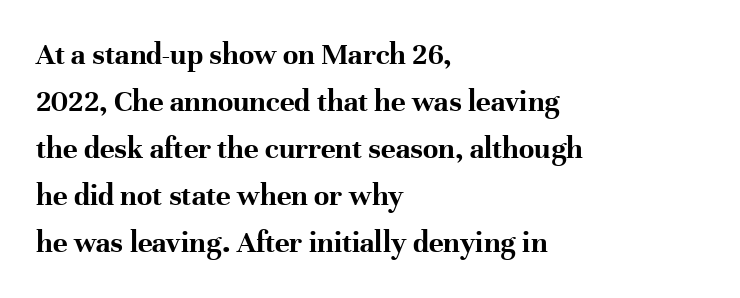
{"serif": "yes", "italic": "no", "bold": "yes", "weight": "bold", "width": "normal", "stroke_contrast": "high", "x_height": "medium", "monospaced": "no", "underline": "no", "align": "left", "line_spacing": "normal", "line_spacing_ratio": 1.52, "letter_spacing": "normal", "letter_spacing_em": 0.0, "glyph_px": 31}
